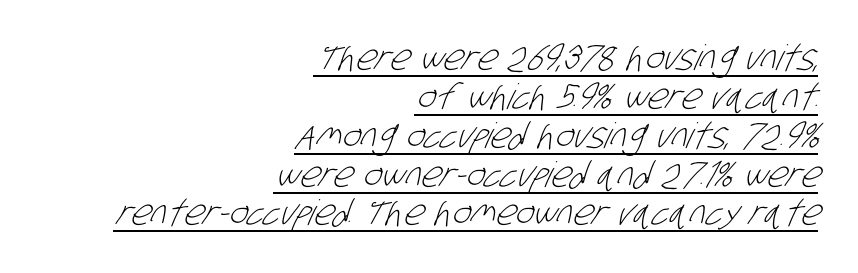
The image shows 35 px light, condensed sans-serif type; set right-aligned, tight line spacing (1.11x), normal letter spacing, underlined; low stroke contrast and a large x-height.
